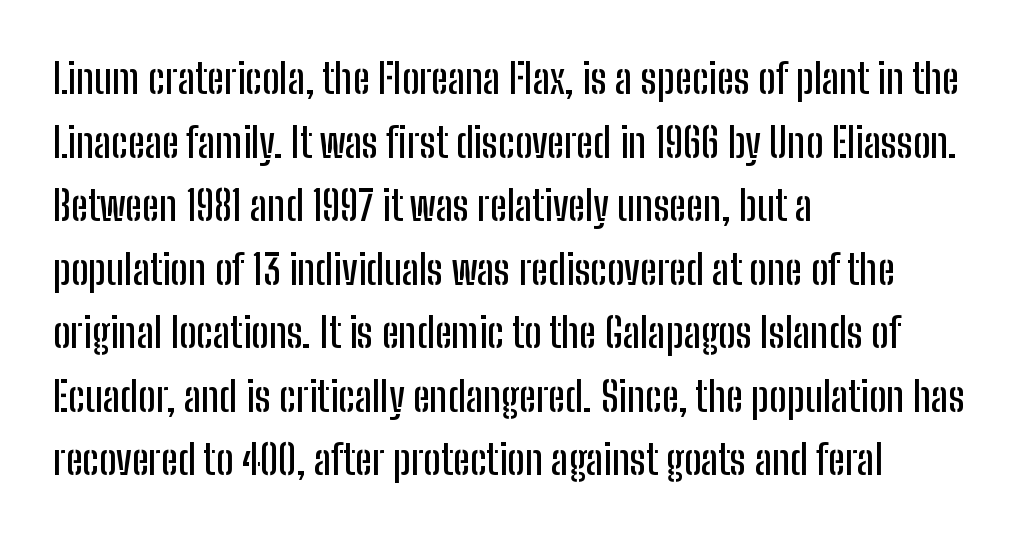
Unlike italic type, these characters show no tilt at all. Here the designer chose a conventional face with non-uniform glyph widths. Compared with a centered layout, this one pins lines to the left instead. Type without underlining. Rows of type keep a routine distance in the vertical direction.
